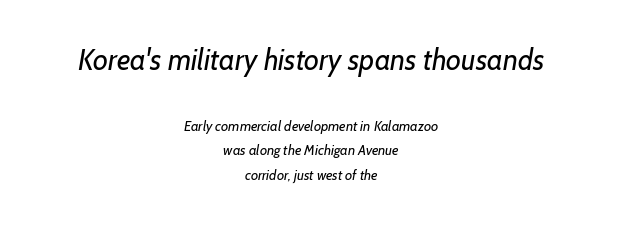
The image shows 29 px regular-weight sans-serif type; set centered, line spacing 1.77x, normal letter spacing, not underlined; the first (top) block is 2.07x larger; low stroke contrast and a medium x-height.
